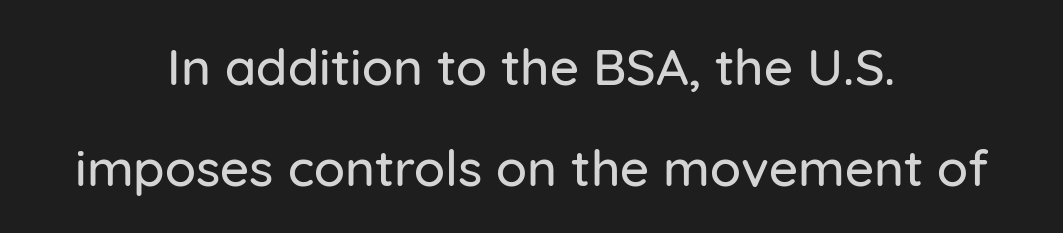
{"serif": "no", "italic": "no", "width": "normal", "stroke_contrast": "low", "x_height": "medium", "monospaced": "no", "underline": "no", "align": "center", "line_spacing": "loose", "line_spacing_ratio": 1.98, "letter_spacing": "normal", "letter_spacing_em": 0.0, "glyph_px": 51}
